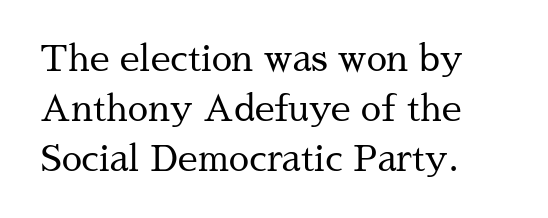
{"serif": "yes", "italic": "no", "bold": "no", "weight": "regular", "width": "normal", "stroke_contrast": "medium", "x_height": "medium", "monospaced": "no", "underline": "no", "align": "left", "line_spacing": "normal", "line_spacing_ratio": 1.39, "letter_spacing": "normal", "letter_spacing_em": 0.0, "glyph_px": 36}
